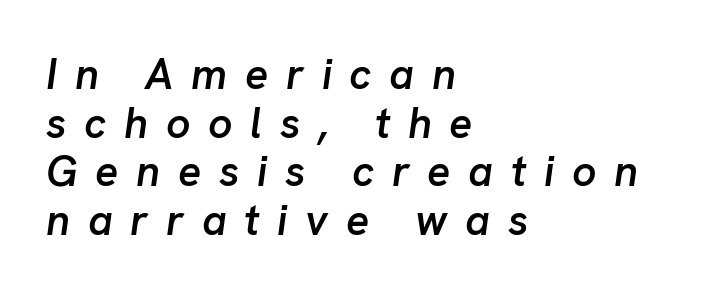
The image shows 43 px semibold type, italic (leaning right); set left-aligned, tight line spacing (1.13x), unusually wide letter spacing (+0.41 em), not underlined; low stroke contrast and a medium x-height.
